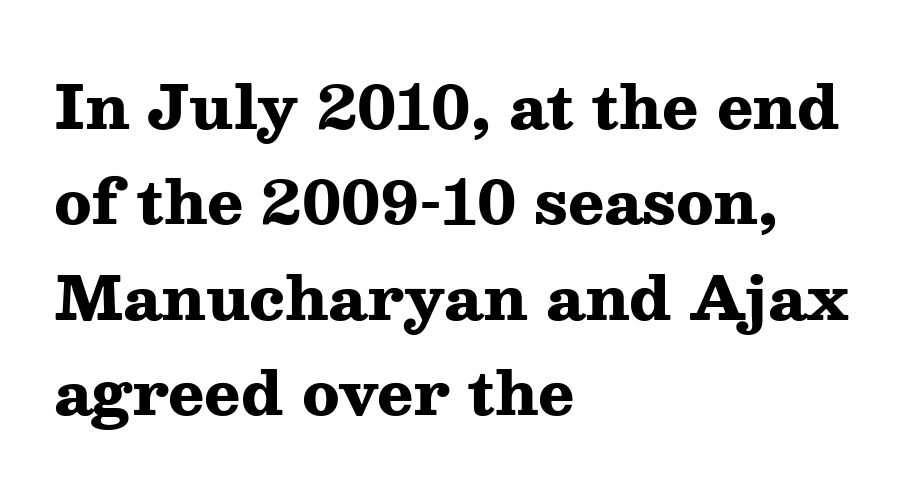
The rendering keeps characters at their native spacing. A typesetter would call this proportional, since set widths differ per character. Descender tails drop into unmarked territory. Compared with typical paragraphs, the rows here are spaced about the same. Heft: maximum for text — a bold.
